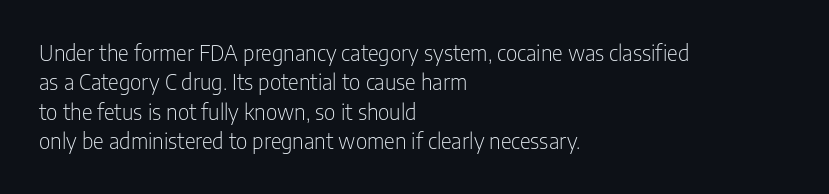
Q: Is the text bold? A: No.
Q: Is the text italic (slanted)? A: No, it is upright.
Q: Is the text underlined? A: No.
Q: How is the paragraph aligned? A: Left-aligned.
Q: Is the spacing between letters normal or unusually wide? A: Normal.
Q: Is the spacing between lines tight, normal or loose? A: Normal.
